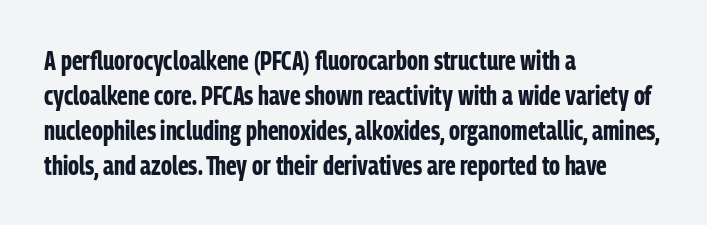
Q: Is the text bold? A: Yes.
Q: Is the text italic (slanted)? A: No, it is upright.
Q: Is the text underlined? A: No.
Q: How is the paragraph aligned? A: Left-aligned.
Q: Is the spacing between letters normal or unusually wide? A: Normal.
Q: Is the spacing between lines tight, normal or loose? A: Normal.
